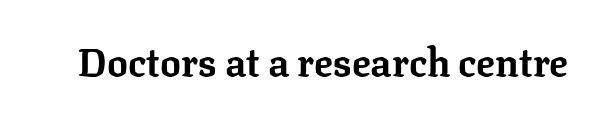
{"serif": "yes", "italic": "no", "bold": "yes", "weight": "bold", "width": "normal", "stroke_contrast": "low", "x_height": "medium", "monospaced": "no", "underline": "no", "letter_spacing": "normal", "letter_spacing_em": 0.0, "glyph_px": 39}
